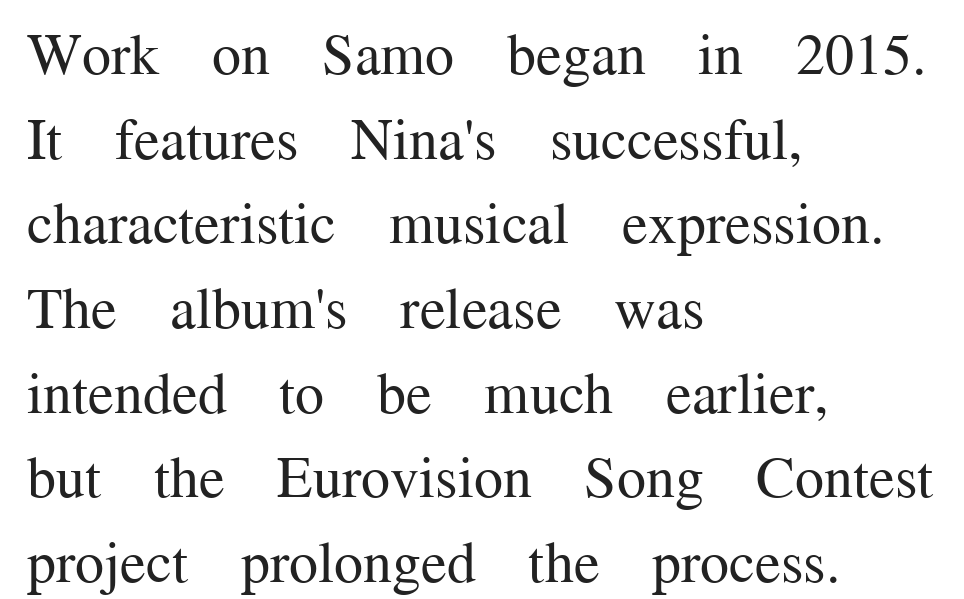
The image shows 58 px regular-weight serif type, upright; set left-aligned, normal line spacing (1.46x), normal letter spacing, not underlined; medium stroke contrast and a medium x-height.
